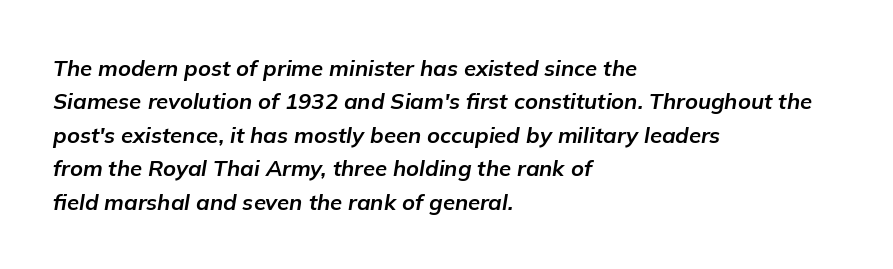
The image shows 22 px bold type, italic (leaning right); set left-aligned, normal line spacing (1.52x), normal letter spacing, not underlined.
